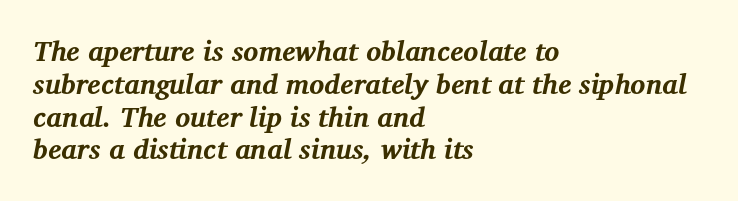
The image shows 28 px bold serif type, italic (leaning right); set left-aligned, line spacing 1.17x, normal letter spacing, not underlined; medium stroke contrast and a medium x-height.
